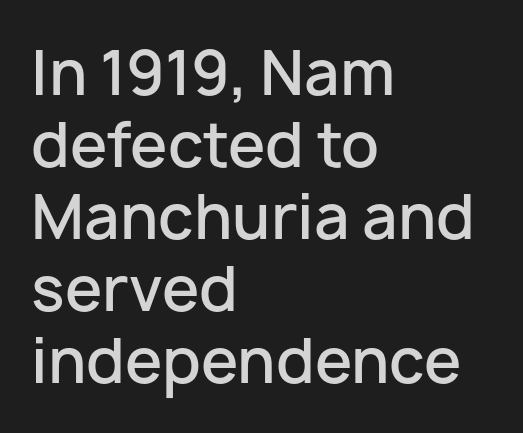
Each line starts at the same left margin while the right side varies. The lettering stays uniformly vertical, giving the passage a roman look. Each word holds together tightly as a unit, with standard inter-letter gaps. The passage shown is typeset with a sans-serif family.
